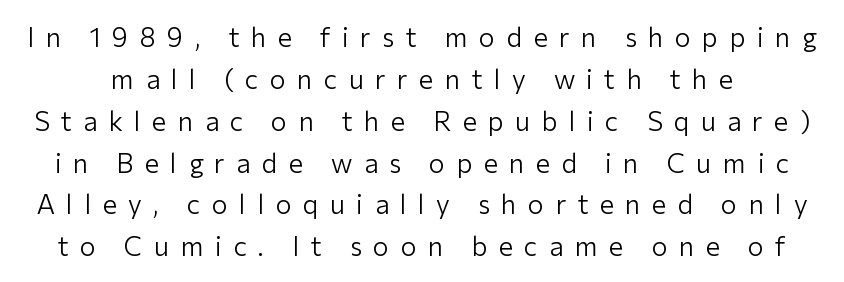
Baseline-to-baseline distance is the conventional proportion of letter height. Honestly, the letter spacing is so wide it's the main thing you notice. Just letters on the line, the space beneath them empty. The font sits on the lighter half of the weight spectrum, regular included. Is there any slant? The stems are plumb.
